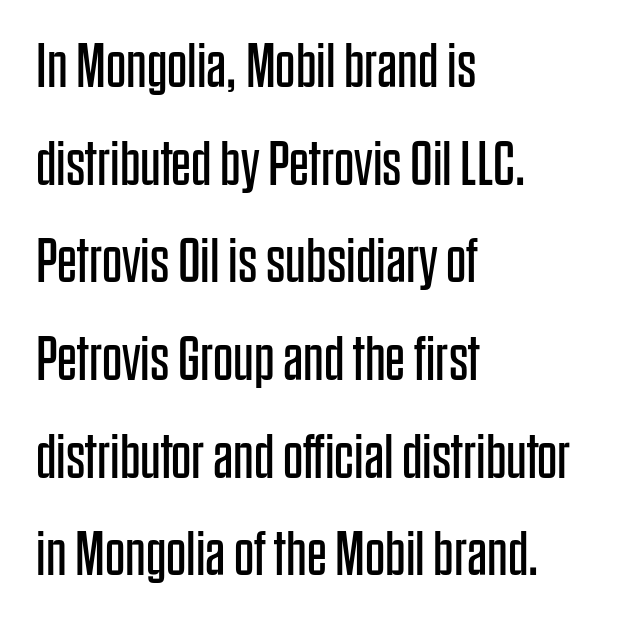
The image shows 63 px regular-weight, condensed sans-serif type, upright; set left-aligned, normal line spacing (1.55x), normal letter spacing, not underlined; low stroke contrast and a large x-height.
